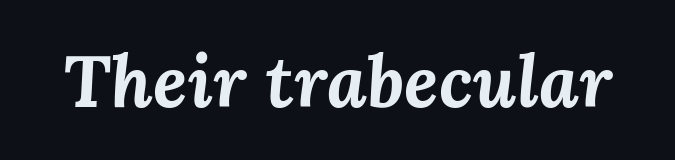
{"italic": "yes", "lean": "right", "slant_degrees": 3, "bold": "yes", "weight": "bold", "width": "normal", "stroke_contrast": "medium", "x_height": "medium", "monospaced": "no", "underline": "no", "letter_spacing": "normal", "letter_spacing_em": 0.0, "glyph_px": 73}
